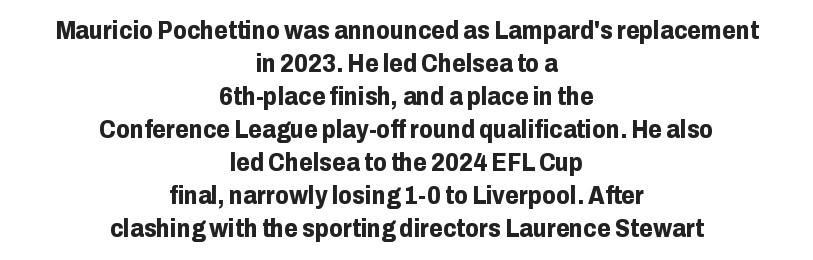
The image shows 25 px bold type, upright; set centered, normal line spacing (1.32x), normal letter spacing, not underlined.
